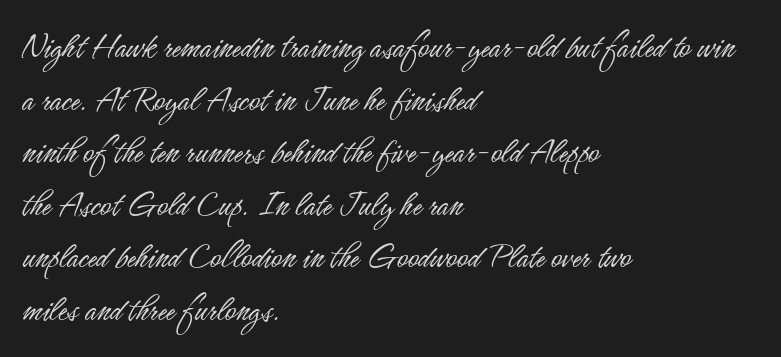
{"serif": "no", "bold": "no", "weight": "light", "width": "condensed", "stroke_contrast": "low", "x_height": "small", "monospaced": "no", "underline": "no", "align": "left", "line_spacing": "normal", "line_spacing_ratio": 1.42, "letter_spacing": "normal", "letter_spacing_em": 0.0, "glyph_px": 37}
